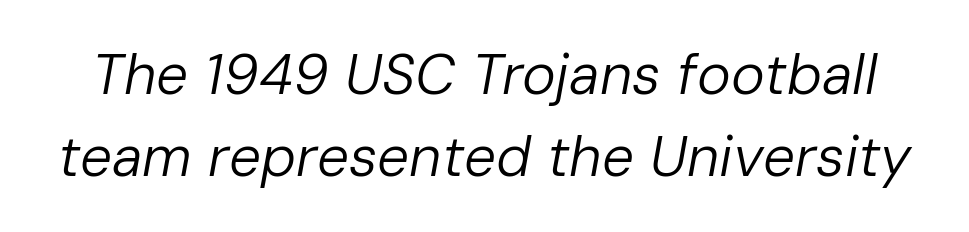
The font's italic variant was chosen for this text. Glance below the letters and you will spot only blank space. Heaviness? Minimal to ordinary, like unemphasized prose. This rendering leaves character spacing at its baseline value. Proportional: the letters do not fall into vertical columns. The leading is moderate, giving the passage an even texture.
